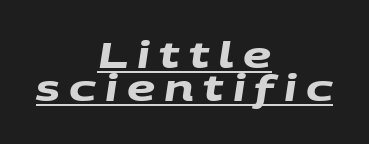
{"serif": "no", "bold": "yes", "weight": "heavy", "width": "wide", "stroke_contrast": "medium", "x_height": "large", "monospaced": "no", "underline": "yes", "align": "center", "line_spacing": "tight", "line_spacing_ratio": 0.95, "letter_spacing": "wide", "letter_spacing_em": 0.26, "glyph_px": 35}
